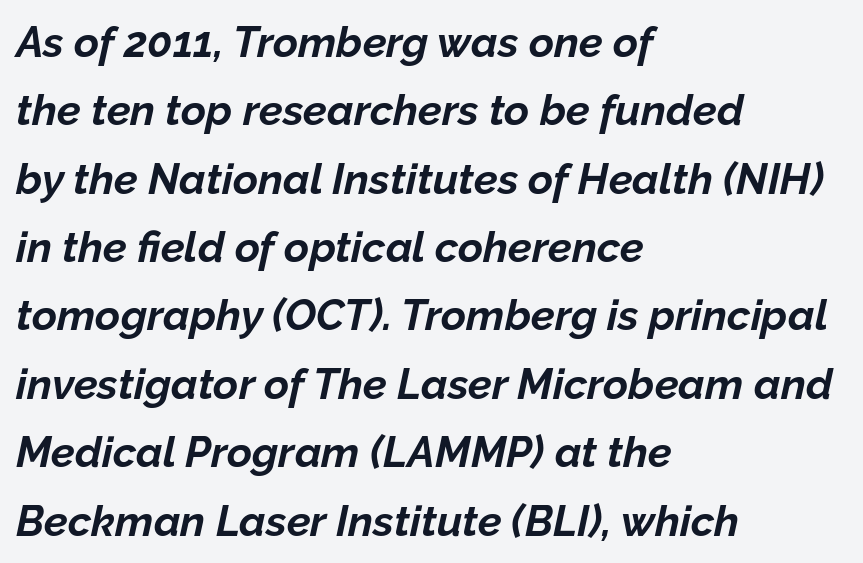
One glance says typical: line gaps are just what's usual. Note the varied advance widths — an 'i' is clearly narrower than an 'm'. This rendering leaves character spacing at its baseline value. How heavy is the stroke? Heavy — this is a bold. Descenders hang freely into open space.
